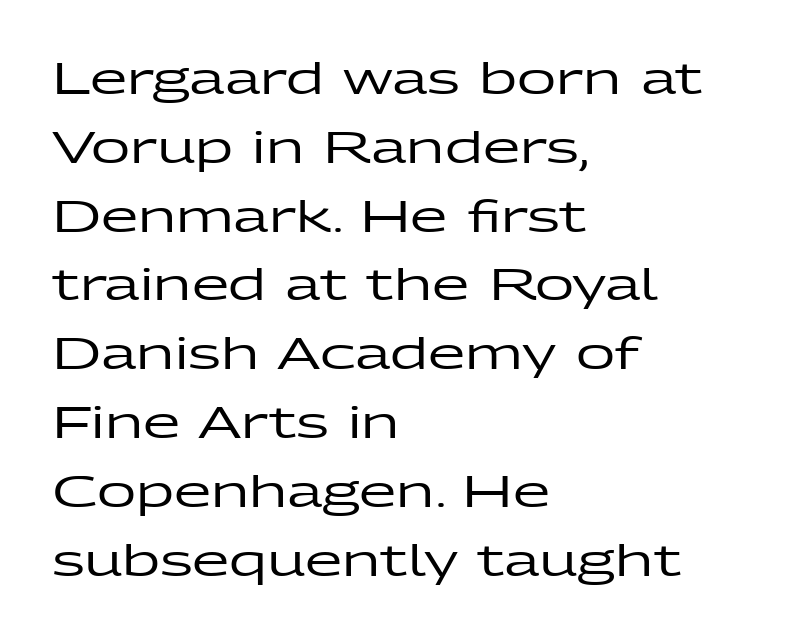
Q: Is the text italic (slanted)? A: No, it is upright.
Q: Is the typeface a serif or a sans-serif typeface? A: Sans-serif.
Q: Is the text underlined? A: No.
Q: How is the paragraph aligned? A: Left-aligned.
Q: Is the spacing between letters normal or unusually wide? A: Normal.
Q: Is the spacing between lines tight, normal or loose? A: Normal.
Q: Width (condensed, normal, or wide)? A: Wide.
Q: Stroke contrast? A: Low.
Q: x-height? A: Medium.
Q: Monospaced? A: No.
